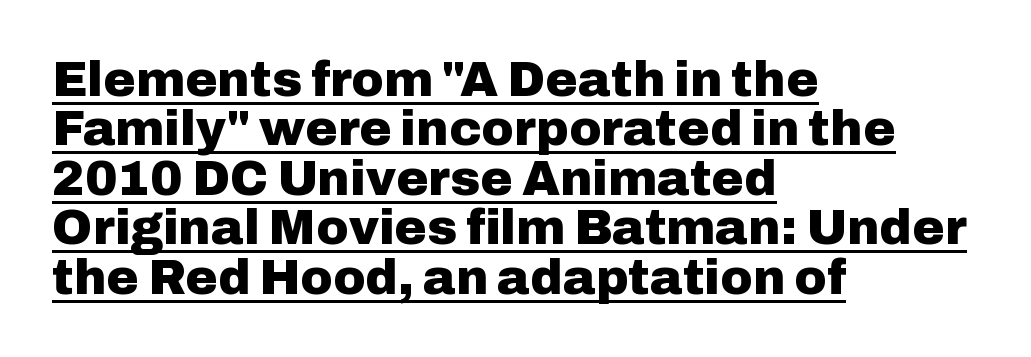
Summary of weight: heavy, a full bold. Words appear dense and cohesive because spacing is normal. Rows of type sit shoulder to shoulder in the vertical direction. Every row of glyphs begins at an identical x-position on the left. Note the varied advance widths — an 'i' is clearly narrower than an 'm'. You can tell from the bare stems that sans-serif type was used.
